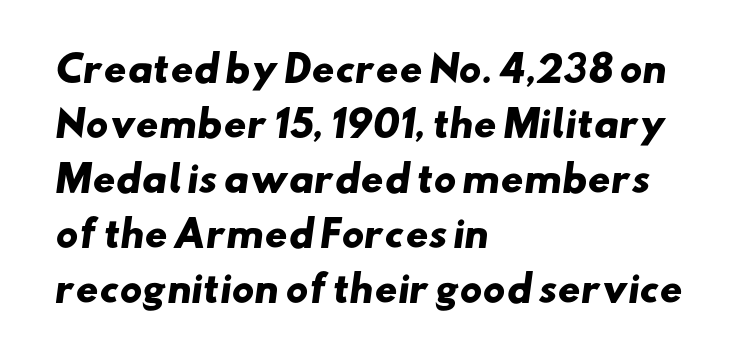
The image shows 35 px heavy, wide sans-serif type; set left-aligned, normal line spacing (1.57x), normal letter spacing, not underlined; low stroke contrast and a small x-height.
